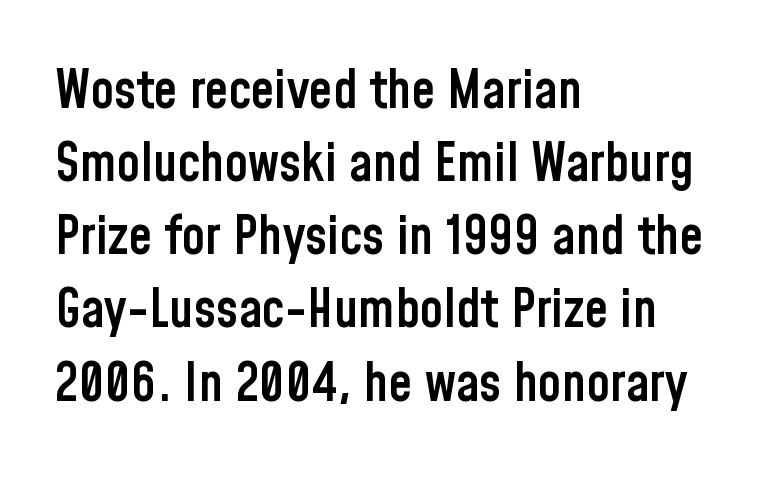
A semibold gives these letters moderate extra thickness, short of bold. A typesetter would call this leading conventional body-copy spacing. Note the varied advance widths — an 'i' is clearly narrower than an 'm'. The typography opts for an upright posture over an oblique one. Glyph-to-glyph distance matches everyday printed text. The words here are not underlined.
